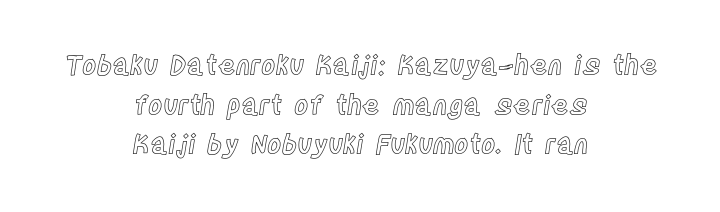
Q: Is the text italic (slanted)? A: Yes.
Q: Is the text underlined? A: No.
Q: How is the paragraph aligned? A: Centered.
Q: Is the spacing between letters normal or unusually wide? A: Normal.
Q: Is the spacing between lines tight, normal or loose? A: Normal.
